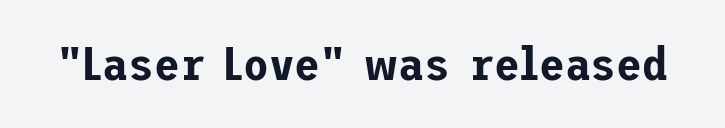
{"serif": "no", "italic": "no", "width": "normal", "stroke_contrast": "low", "x_height": "medium", "underline": "no", "letter_spacing": "normal", "letter_spacing_em": 0.0, "glyph_px": 47}
